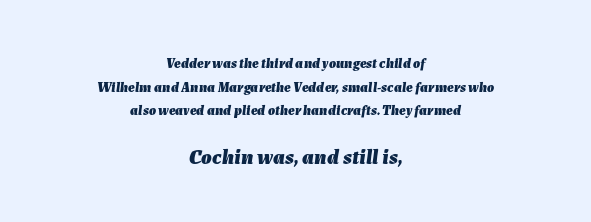
{"italic": "yes", "lean": "right", "slant_degrees": 7, "bold": "yes", "underline": "no", "align": "center", "line_spacing": "normal", "line_spacing_ratio": 1.69, "letter_spacing": "normal", "letter_spacing_em": 0.0, "larger_block": "second", "size_ratio": 1.5, "glyph_px": 21}
